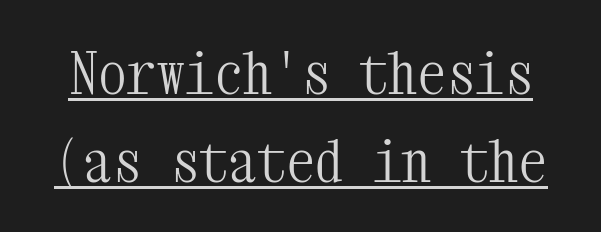
Q: Is the text bold? A: No.
Q: Is the text italic (slanted)? A: No, it is upright.
Q: Is the typeface a serif or a sans-serif typeface? A: Serif.
Q: Is the text underlined? A: Yes.
Q: Is the spacing between letters normal or unusually wide? A: Normal.
Q: Is the spacing between lines tight, normal or loose? A: Normal.
Q: Width (condensed, normal, or wide)? A: Condensed.
Q: Stroke contrast? A: Medium.
Q: x-height? A: Medium.
Q: Monospaced? A: Yes.
